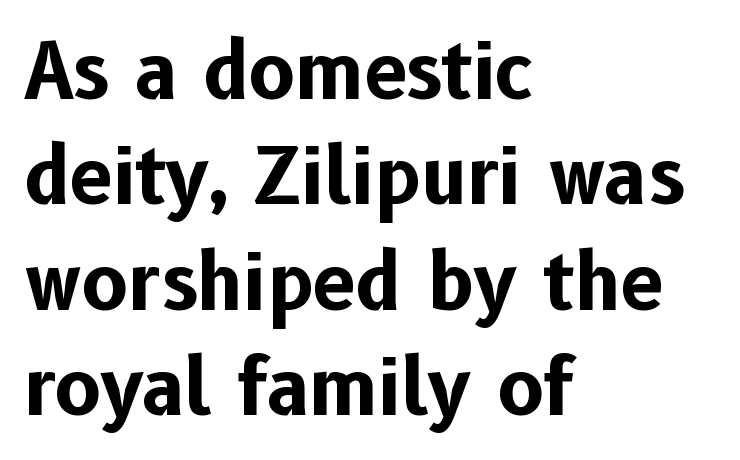
Q: Is the text bold? A: Yes.
Q: Is the text italic (slanted)? A: No, it is upright.
Q: Is the typeface a serif or a sans-serif typeface? A: Sans-serif.
Q: Is the text underlined? A: No.
Q: How is the paragraph aligned? A: Left-aligned.
Q: Is the spacing between letters normal or unusually wide? A: Normal.
Q: Is the spacing between lines tight, normal or loose? A: Normal.
Q: Width (condensed, normal, or wide)? A: Normal.
Q: Stroke contrast? A: Low.
Q: x-height? A: Medium.
Q: Monospaced? A: No.
